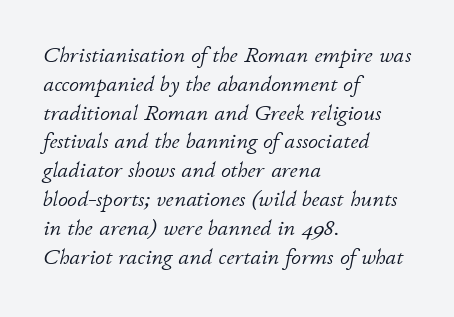
Q: Is the text bold? A: No.
Q: Is the text italic (slanted)? A: Yes, it leans right by about 11 degrees.
Q: Is the text underlined? A: No.
Q: How is the paragraph aligned? A: Left-aligned.
Q: Is the spacing between letters normal or unusually wide? A: Normal.
Q: Is the spacing between lines tight, normal or loose? A: Normal.
